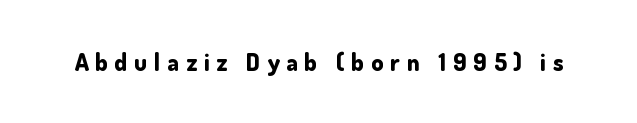
Someone cranked the tracking dial way up on this one. When letters stand straight like this, we call the style roman or upright. Bare-footed words on every line. The strokes are fattened all the way to bold.
